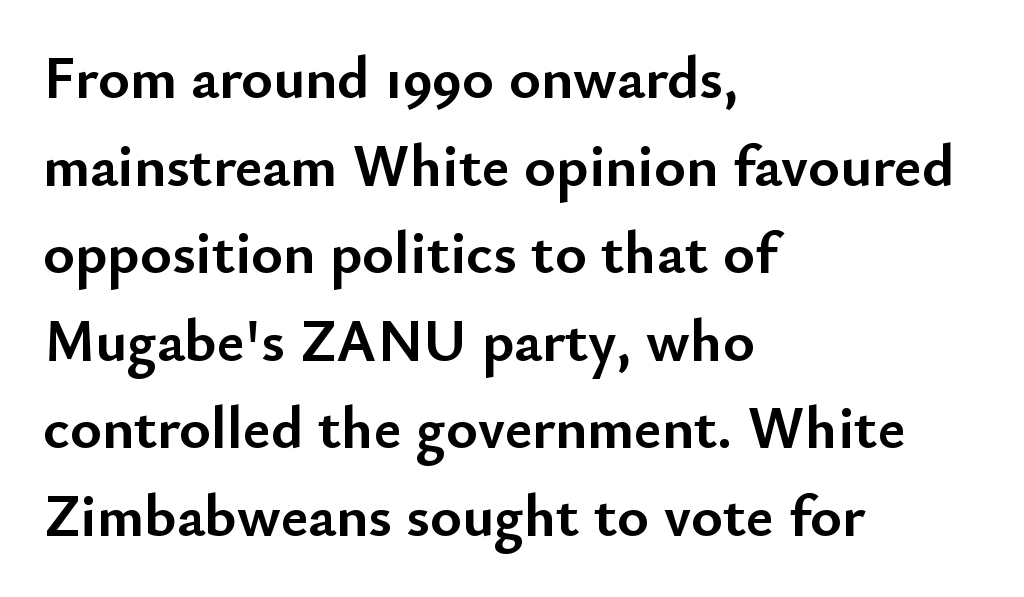
Q: Is the text bold? A: Yes.
Q: Is the text italic (slanted)? A: No, it is upright.
Q: Is the typeface a serif or a sans-serif typeface? A: Sans-serif.
Q: Is the text underlined? A: No.
Q: How is the paragraph aligned? A: Left-aligned.
Q: Is the spacing between letters normal or unusually wide? A: Normal.
Q: Is the spacing between lines tight, normal or loose? A: Normal.
Q: Width (condensed, normal, or wide)? A: Normal.
Q: Stroke contrast? A: Low.
Q: x-height? A: Small.
Q: Monospaced? A: No.
